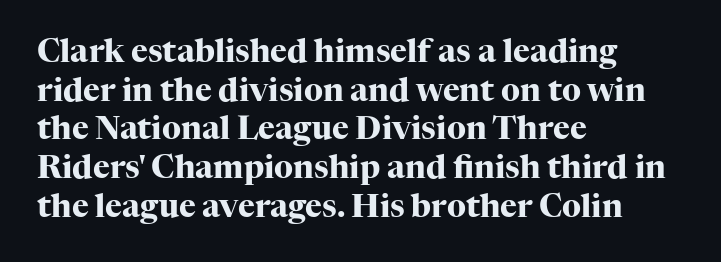
Q: Is the text bold? A: Yes.
Q: Is the text italic (slanted)? A: No, it is upright.
Q: Is the typeface a serif or a sans-serif typeface? A: Serif.
Q: Is the text underlined? A: No.
Q: How is the paragraph aligned? A: Left-aligned.
Q: Is the spacing between letters normal or unusually wide? A: Normal.
Q: Width (condensed, normal, or wide)? A: Normal.
Q: Stroke contrast? A: High.
Q: x-height? A: Medium.
Q: Monospaced? A: No.
